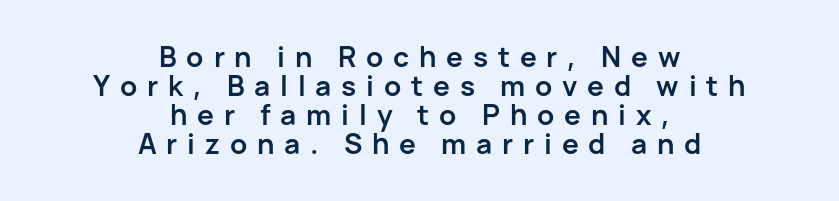
The image shows 28 px semibold sans-serif type, upright; set centered, tight line spacing (1.04x), unusually wide letter spacing (+0.35 em), not underlined; low stroke contrast and a medium x-height.
